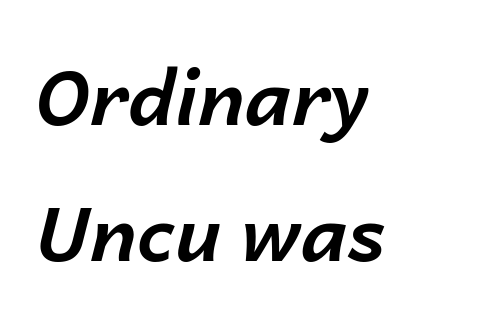
{"italic": "yes", "lean": "right", "slant_degrees": 14, "bold": "yes", "weight": "bold", "width": "normal", "stroke_contrast": "low", "x_height": "medium", "monospaced": "no", "underline": "no", "align": "left", "line_spacing_ratio": 1.79, "letter_spacing": "normal", "letter_spacing_em": 0.0, "glyph_px": 76}
